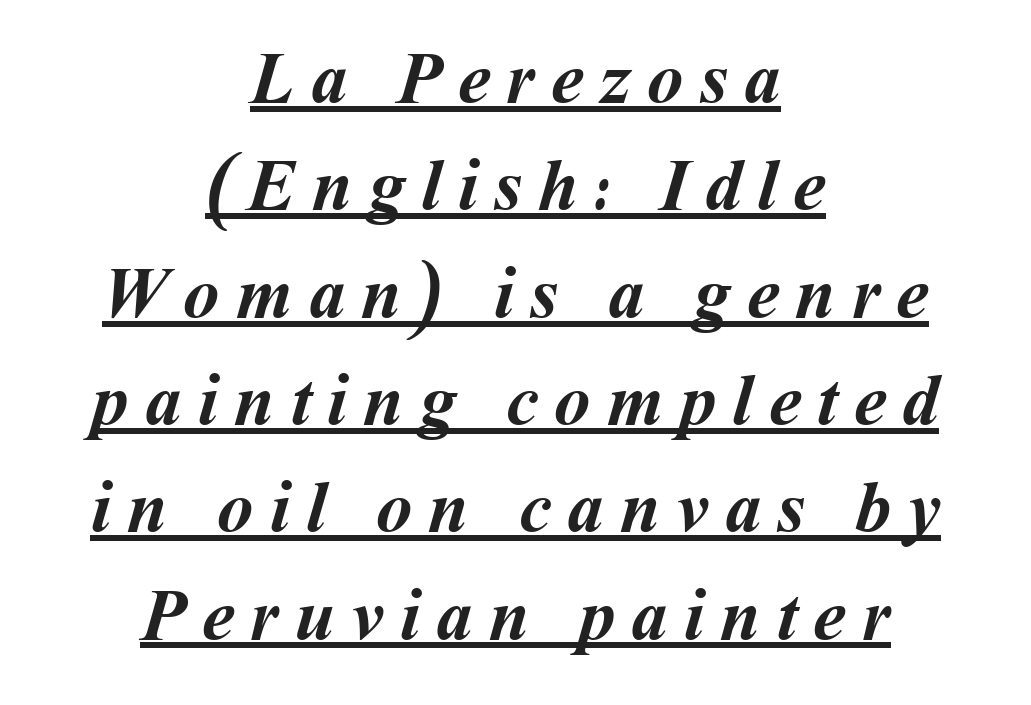
The image shows 73 px semibold type; set centered, normal line spacing (1.47x), unusually wide letter spacing (+0.22 em), underlined; medium stroke contrast and a medium x-height.
